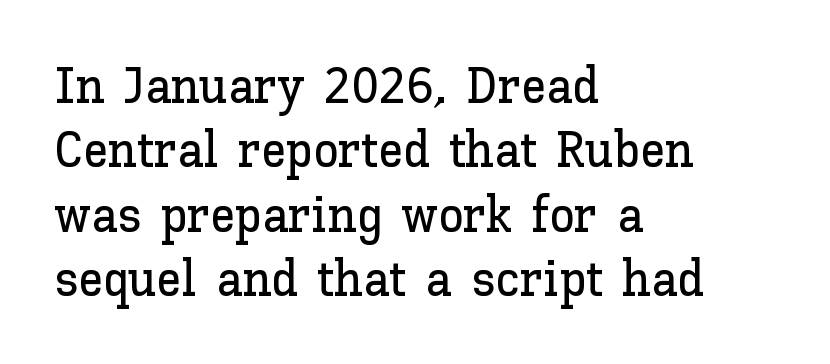
Quick note: interline space is typical. Observe the ordinary spacing: letters are neighbours, not strangers. The font's upright variant was chosen for this text. Which margin do the lines hug? The left one — the right edge is uneven. You could not count columns in this text — the font is proportionally spaced.
